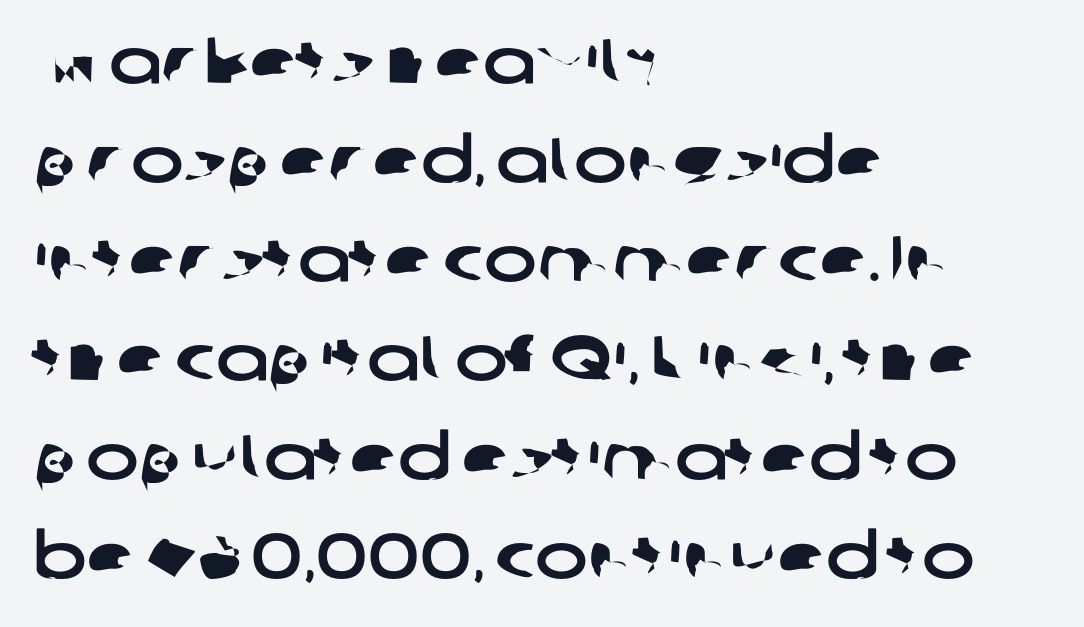
{"serif": "no", "width": "wide", "stroke_contrast": "low", "x_height": "medium", "monospaced": "no", "underline": "no", "align": "left", "line_spacing": "normal", "line_spacing_ratio": 1.57, "letter_spacing": "normal", "letter_spacing_em": 0.0, "glyph_px": 63}
